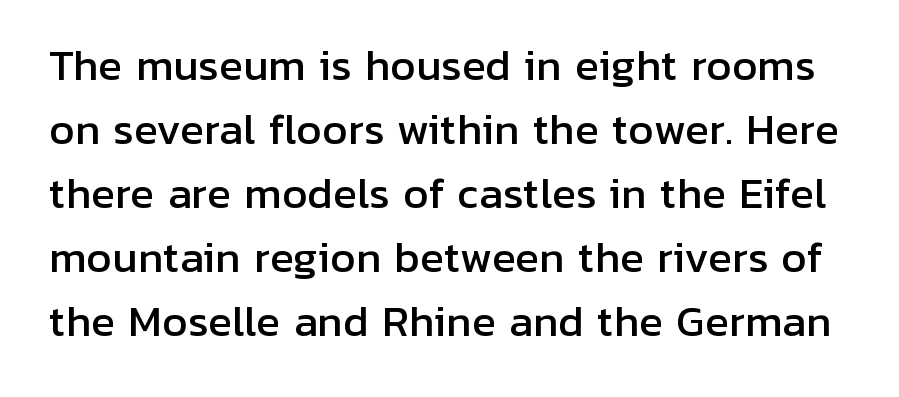
{"serif": "no", "italic": "no", "width": "normal", "stroke_contrast": "low", "x_height": "medium", "monospaced": "no", "underline": "no", "line_spacing": "normal", "line_spacing_ratio": 1.6, "letter_spacing": "normal", "letter_spacing_em": 0.0, "glyph_px": 40}
